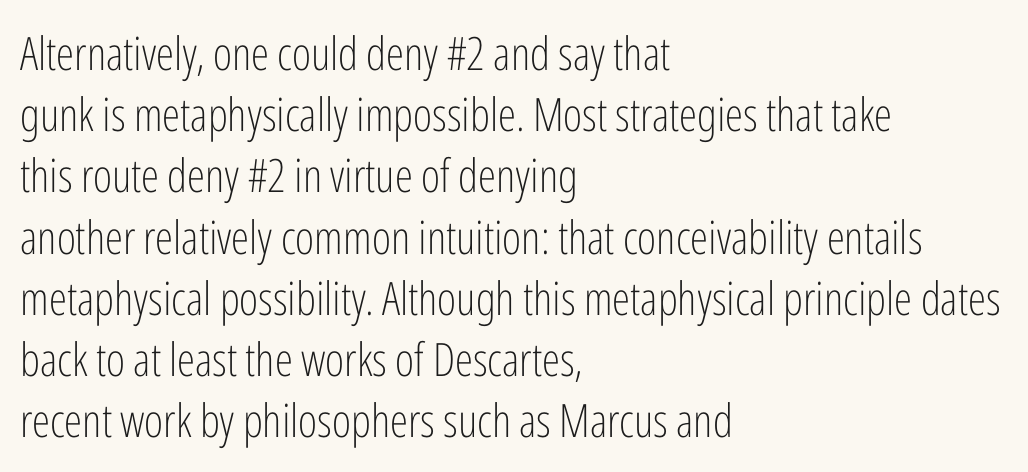
{"serif": "no", "italic": "no", "bold": "no", "weight": "light", "width": "condensed", "stroke_contrast": "low", "x_height": "medium", "monospaced": "no", "underline": "no", "align": "left", "line_spacing": "normal", "line_spacing_ratio": 1.33, "letter_spacing": "normal", "letter_spacing_em": 0.0, "glyph_px": 46}
